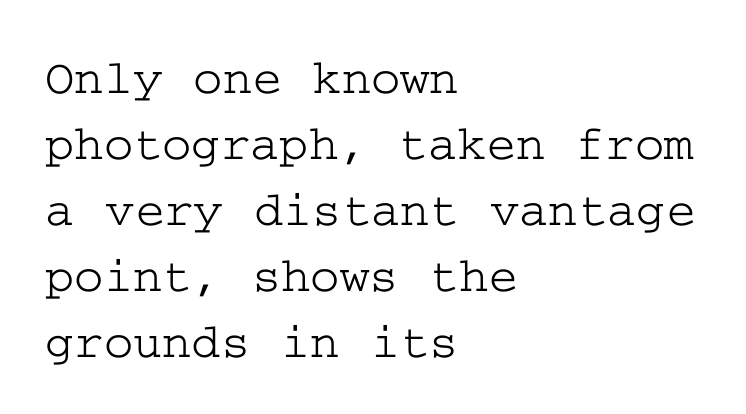
The image shows 50 px wide serif type, upright; set left-aligned, normal line spacing (1.32x), normal letter spacing, not underlined; low stroke contrast and a medium x-height.
